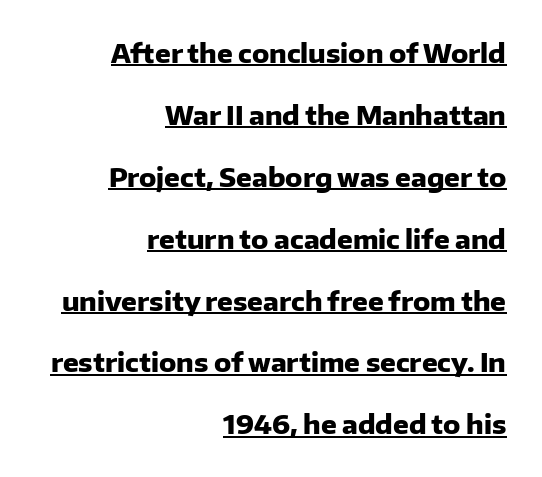
Q: Is the text bold? A: Yes.
Q: Is the text italic (slanted)? A: No, it is upright.
Q: Is the text underlined? A: Yes.
Q: How is the paragraph aligned? A: Right-aligned.
Q: Is the spacing between letters normal or unusually wide? A: Normal.
Q: Is the spacing between lines tight, normal or loose? A: Loose.
